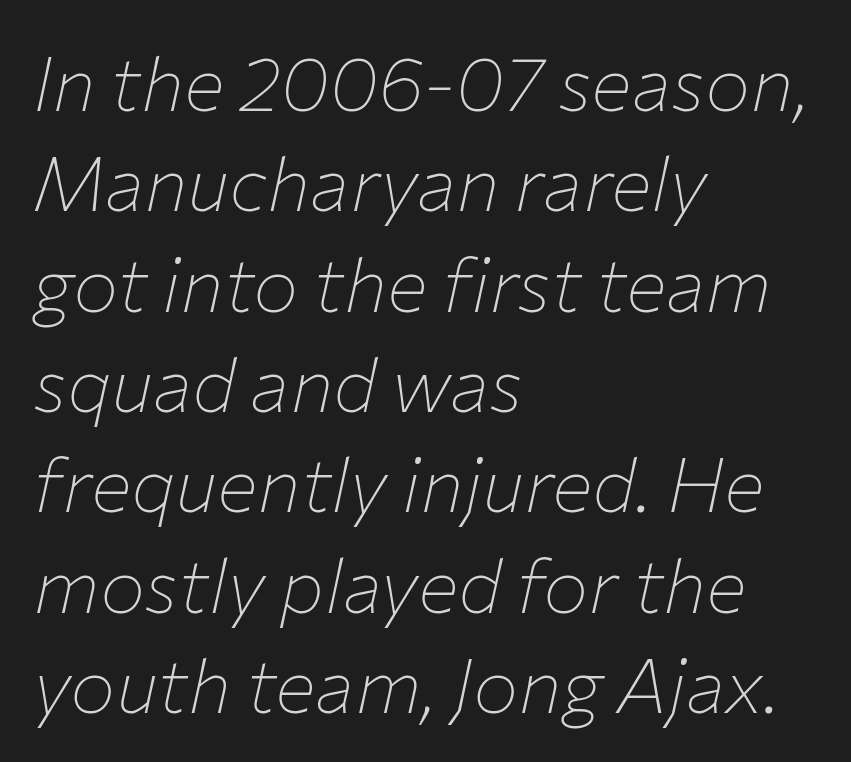
{"italic": "yes", "lean": "right", "slant_degrees": 12, "bold": "no", "weight": "thin", "width": "normal", "stroke_contrast": "low", "x_height": "medium", "monospaced": "no", "underline": "no", "align": "left", "line_spacing": "normal", "line_spacing_ratio": 1.32, "letter_spacing": "normal", "letter_spacing_em": 0.0, "glyph_px": 76}
